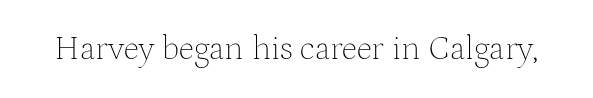
The image shows 34 px thin serif type, upright; set normal letter spacing, not underlined; medium stroke contrast and a medium x-height.
